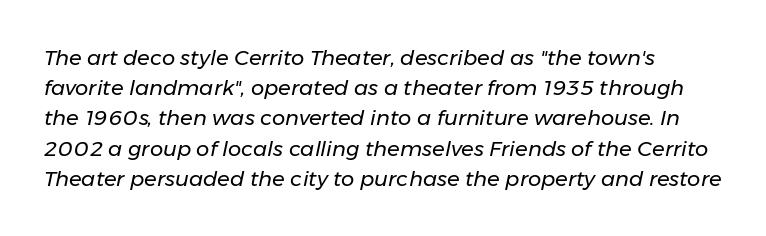
The whole block is typeset with a tilt. A quiet, ordinary-to-light weight characterises the typeface. The vertical gap from one line to the next is medium. A bare baseline throughout the passage.
